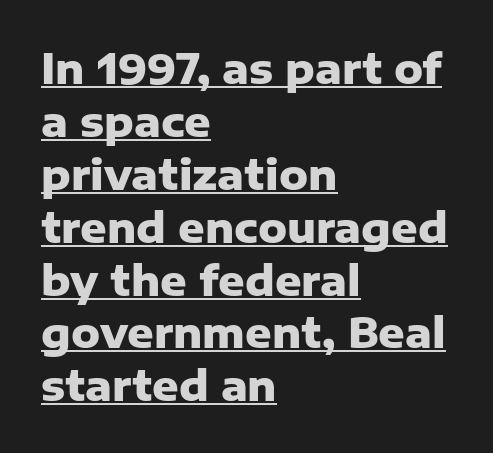
This sample uses plain, unmodified letter spacing. The rows are spaced the way most documents space them. Check where the strokes stop: nothing finishes them off — pure sans. Students, this is bold: see how much ink each stroke carries.
